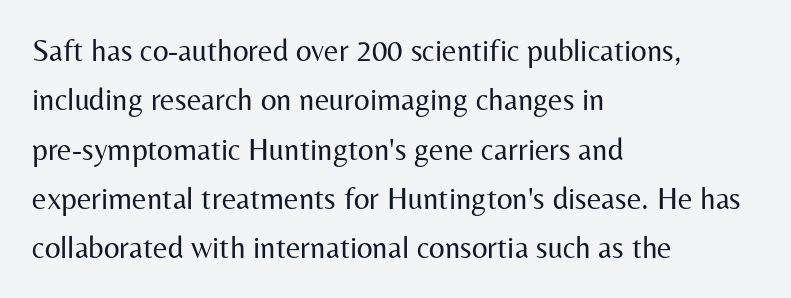
Q: Is the text bold? A: No.
Q: Is the text italic (slanted)? A: No, it is upright.
Q: Is the typeface a serif or a sans-serif typeface? A: Sans-serif.
Q: Is the text underlined? A: No.
Q: How is the paragraph aligned? A: Left-aligned.
Q: Is the spacing between letters normal or unusually wide? A: Normal.
Q: Is the spacing between lines tight, normal or loose? A: Normal.
Q: Width (condensed, normal, or wide)? A: Normal.
Q: Stroke contrast? A: Medium.
Q: x-height? A: Medium.
Q: Monospaced? A: No.
